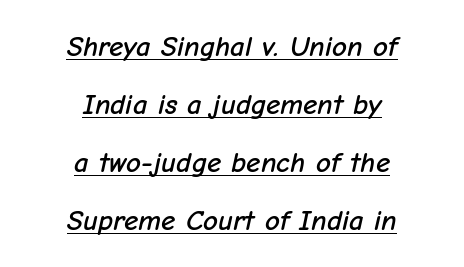
Alignment: centered. The passage shown is underscored from start to finish. Honestly, the rows look like they've been pulled way apart. These lines are rendered in a variable-pitch font. Style check: oblique.
